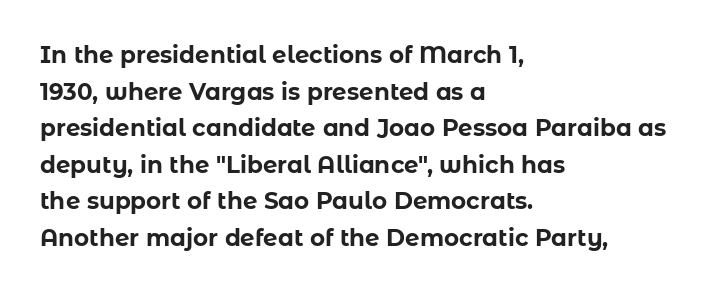
Visually the block forms a straight wall on the left and a jagged coastline on the right. The letters are bold, with thick, heavy strokes. The gap between lines stays unmarked. This sample keeps an unexceptional amount of space between lines. The horizontal fit of the characters is conventional and even. Vertical strokes here are truly vertical.
